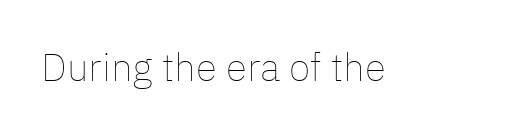
{"italic": "no", "bold": "no", "weight": "thin", "width": "normal", "stroke_contrast": "low", "x_height": "medium", "monospaced": "no", "underline": "no", "letter_spacing": "normal", "letter_spacing_em": 0.0, "glyph_px": 39}
